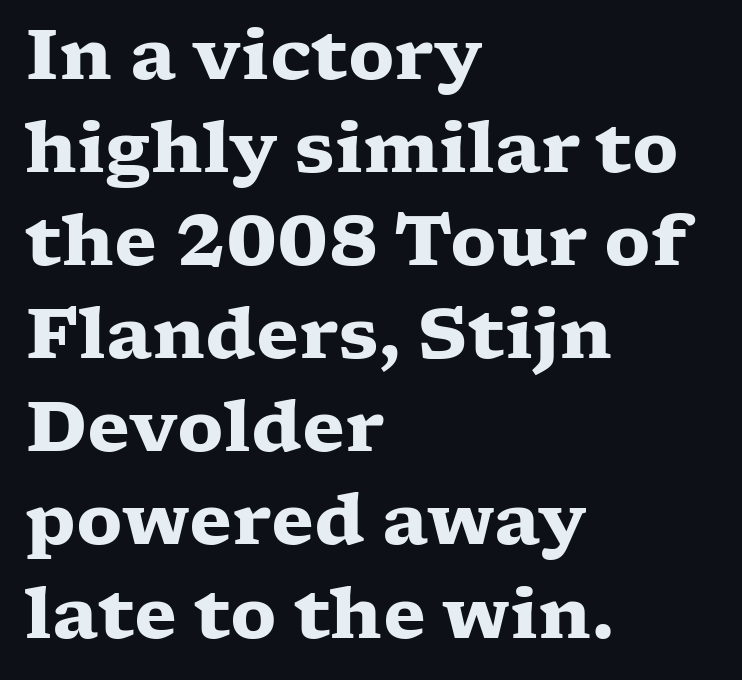
Default kerning and tracking; the words read as compact shapes. Each line starts at the same left margin while the right side varies. In terms of posture, this sample is upright. This sample has the flowing, uneven cadence of proportional lettering. Quick note: underline off. This sample keeps an unexceptional amount of space between lines.
